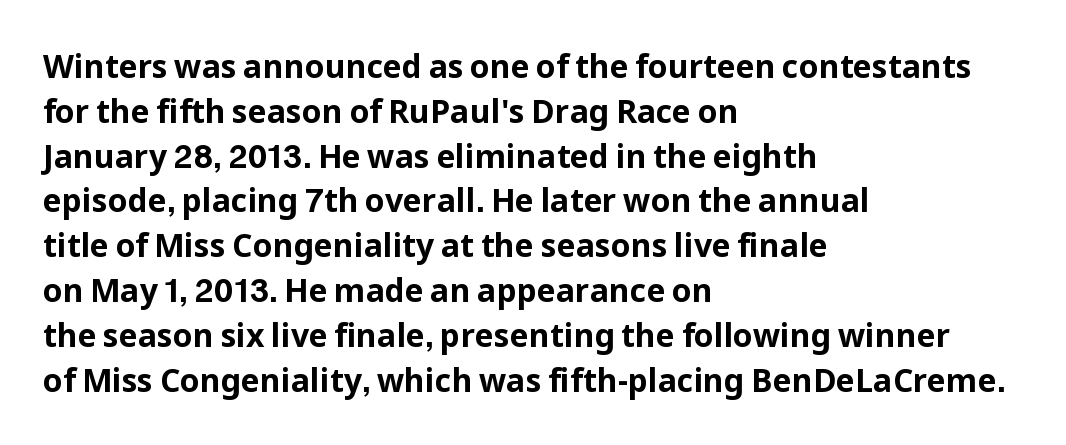
{"serif": "no", "italic": "no", "bold": "yes", "weight": "bold", "width": "normal", "stroke_contrast": "low", "x_height": "medium", "monospaced": "no", "underline": "no", "align": "left", "line_spacing": "normal", "line_spacing_ratio": 1.4, "letter_spacing": "normal", "letter_spacing_em": 0.0, "glyph_px": 32}
